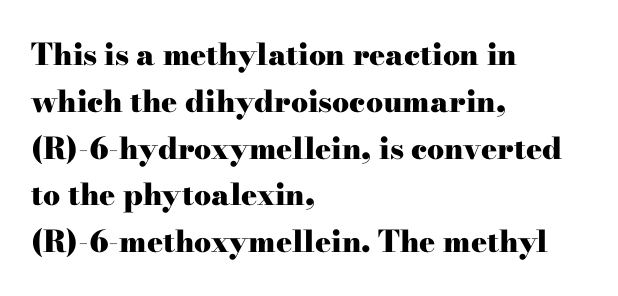
A student would call this left alignment; a typographer would say flush left, rag right. The gap between lines stays unmarked. Letter spacing: default. Does the type have serifs? Yes, each stem ends in a small foot. Proportional: the letters do not fall into vertical columns. Quick note: interline space is typical.
